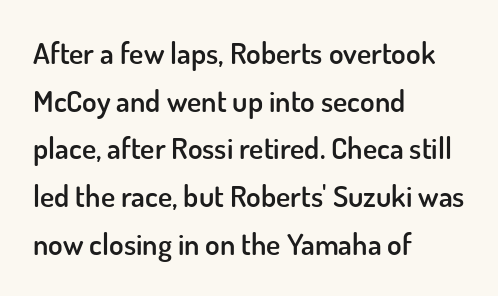
The image shows 30 px semibold sans-serif type, upright; set left-aligned, normal line spacing (1.59x), normal letter spacing, not underlined; low stroke contrast and a small x-height.
